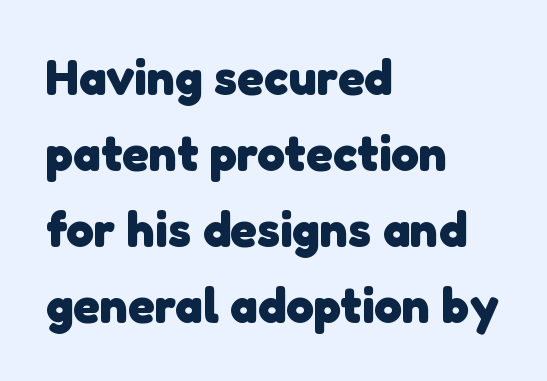
The image shows 50 px heavy sans-serif type; set left-aligned, normal line spacing (1.52x), normal letter spacing, not underlined; low stroke contrast and a medium x-height.
